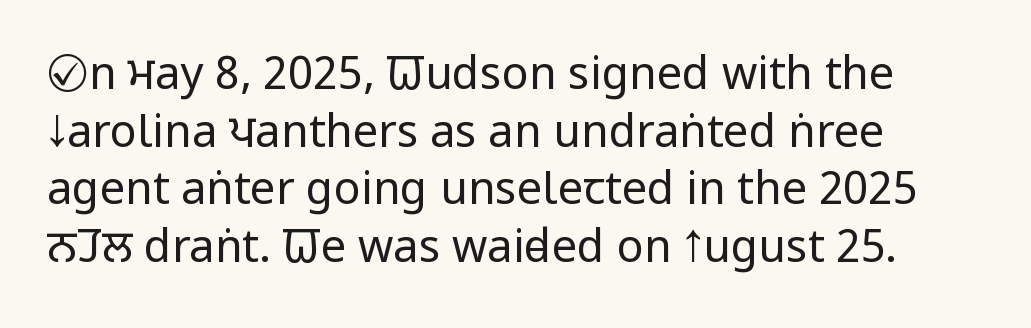
{"serif": "no", "italic": "no", "bold": "no", "weight": "regular", "width": "condensed", "stroke_contrast": "low", "x_height": "large", "monospaced": "no", "underline": "no", "align": "left", "line_spacing": "normal", "line_spacing_ratio": 1.28, "letter_spacing": "normal", "letter_spacing_em": 0.0, "glyph_px": 45}
